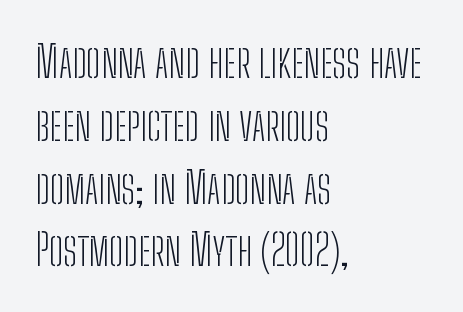
Q: Is the text bold? A: No.
Q: Is the text italic (slanted)? A: No, it is upright.
Q: Is the typeface a serif or a sans-serif typeface? A: Sans-serif.
Q: Is the text underlined? A: No.
Q: How is the paragraph aligned? A: Left-aligned.
Q: Is the spacing between letters normal or unusually wide? A: Normal.
Q: Is the spacing between lines tight, normal or loose? A: Normal.
Q: Width (condensed, normal, or wide)? A: Condensed.
Q: Stroke contrast? A: Low.
Q: x-height? A: Medium.
Q: Monospaced? A: No.
